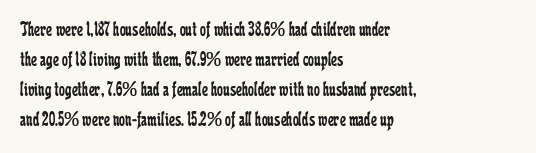
The image shows 21 px text type, upright; set left-aligned, normal line spacing (1.43x), normal letter spacing, not underlined.
